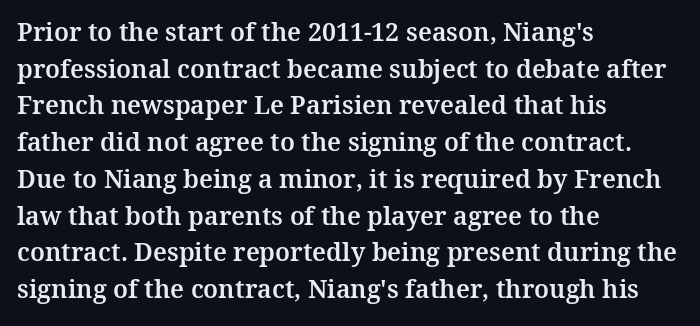
The image shows 25 px text type, upright; set left-aligned, normal line spacing (1.47x), normal letter spacing, not underlined.
